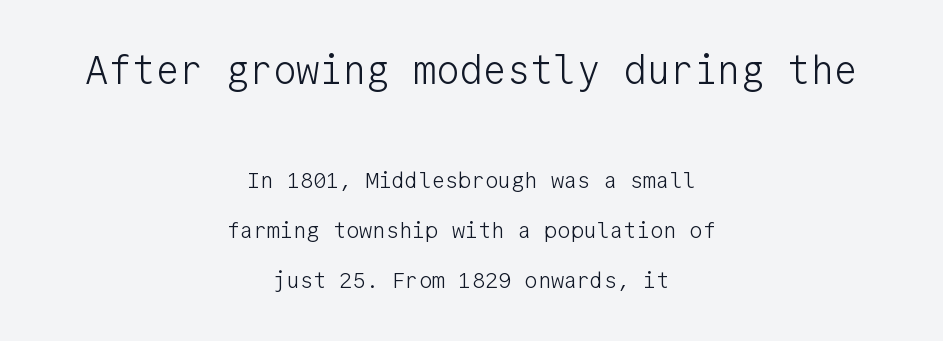
Q: Is the text bold? A: No.
Q: Is the text italic (slanted)? A: No, it is upright.
Q: Is the typeface a serif or a sans-serif typeface? A: Sans-serif.
Q: Is the text underlined? A: No.
Q: How is the paragraph aligned? A: Centered.
Q: Is the spacing between letters normal or unusually wide? A: Normal.
Q: Is the spacing between lines tight, normal or loose? A: Loose.
Q: Which block of text is set in a larger size, the first (top) or the second (bottom)? A: The first (top) one.
Q: Width (condensed, normal, or wide)? A: Normal.
Q: Stroke contrast? A: Low.
Q: x-height? A: Medium.
Q: Monospaced? A: Yes.
